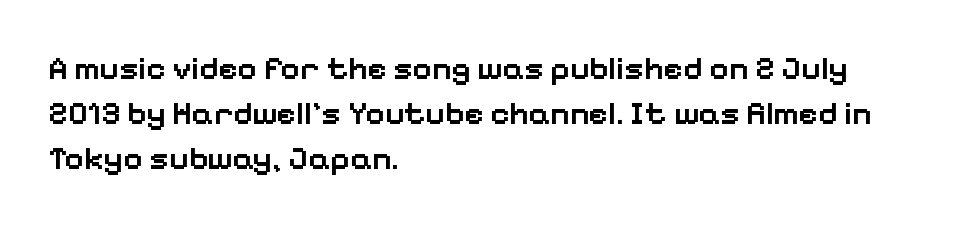
The image shows 33 px semibold sans-serif type, upright; set left-aligned, normal line spacing (1.36x), normal letter spacing, not underlined; low stroke contrast and a medium x-height.
